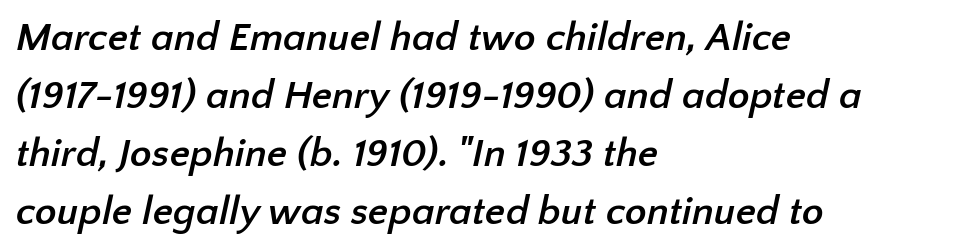
Q: Is the text bold? A: Yes.
Q: Is the typeface a serif or a sans-serif typeface? A: Sans-serif.
Q: Is the text underlined? A: No.
Q: How is the paragraph aligned? A: Left-aligned.
Q: Is the spacing between letters normal or unusually wide? A: Normal.
Q: Is the spacing between lines tight, normal or loose? A: Normal.
Q: Width (condensed, normal, or wide)? A: Normal.
Q: Stroke contrast? A: Low.
Q: x-height? A: Medium.
Q: Monospaced? A: No.
